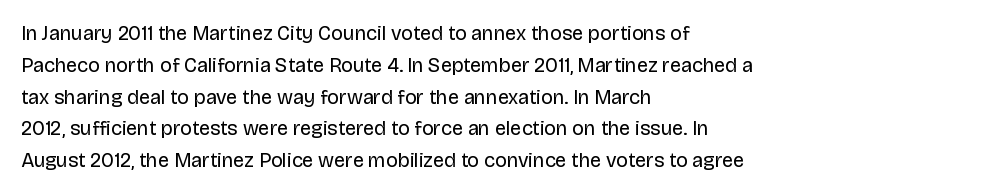
The image shows 20 px text type, upright; set left-aligned, normal line spacing (1.59x), normal letter spacing, not underlined.
